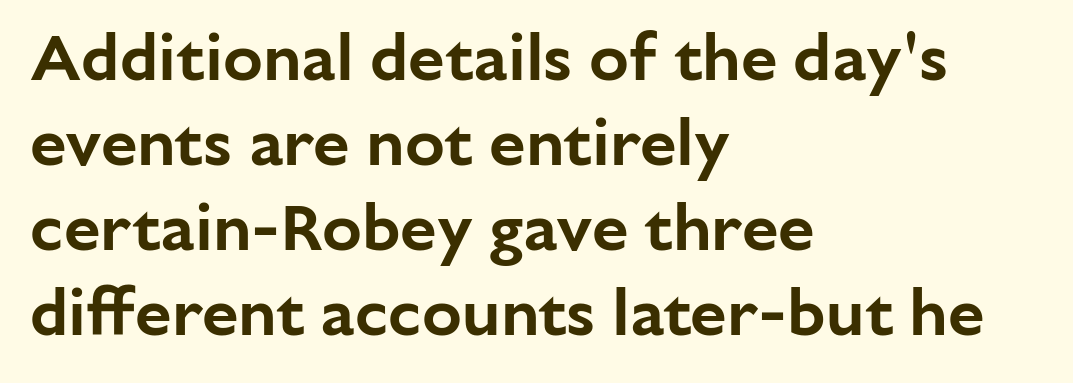
Q: Is the text italic (slanted)? A: No, it is upright.
Q: Is the typeface a serif or a sans-serif typeface? A: Sans-serif.
Q: Is the text underlined? A: No.
Q: How is the paragraph aligned? A: Left-aligned.
Q: Is the spacing between letters normal or unusually wide? A: Normal.
Q: Is the spacing between lines tight, normal or loose? A: Normal.
Q: Width (condensed, normal, or wide)? A: Normal.
Q: Stroke contrast? A: Low.
Q: x-height? A: Medium.
Q: Monospaced? A: No.
